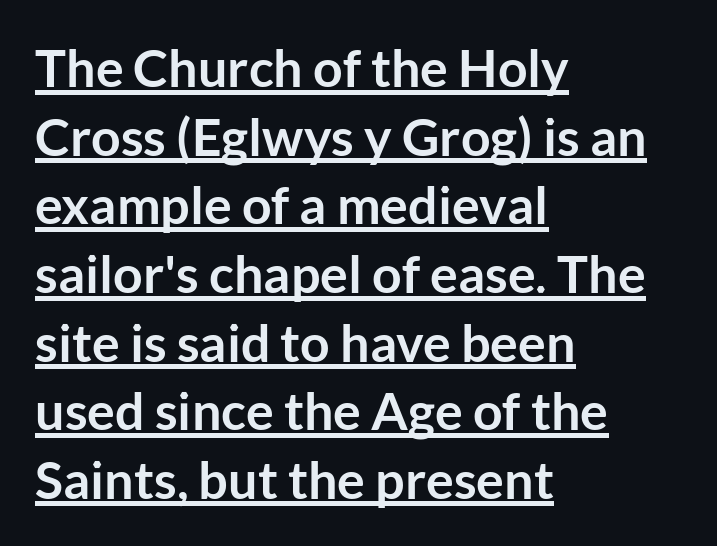
Q: Is the text bold? A: Yes.
Q: Is the text italic (slanted)? A: No, it is upright.
Q: Is the typeface a serif or a sans-serif typeface? A: Sans-serif.
Q: Is the text underlined? A: Yes.
Q: How is the paragraph aligned? A: Left-aligned.
Q: Is the spacing between letters normal or unusually wide? A: Normal.
Q: Is the spacing between lines tight, normal or loose? A: Normal.
Q: Width (condensed, normal, or wide)? A: Normal.
Q: Stroke contrast? A: Low.
Q: x-height? A: Medium.
Q: Monospaced? A: No.
